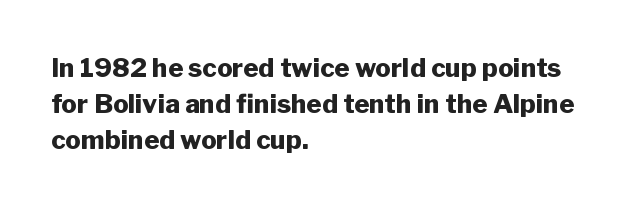
The image shows 26 px bold type, upright; set left-aligned, normal line spacing (1.38x), normal letter spacing, not underlined.
